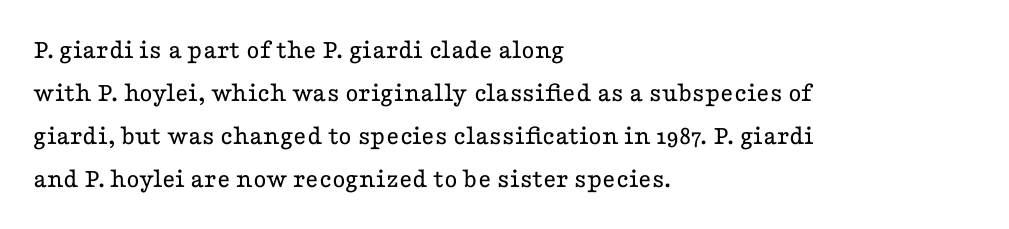
The space between consecutive lines is moderate. When letters stand straight like this, we call the style roman or upright. The area under the type is left untouched. Glyph-to-glyph distance matches everyday printed text. Here the designer chose a conventional face with non-uniform glyph widths. In CSS terms this would be text-align: left.
